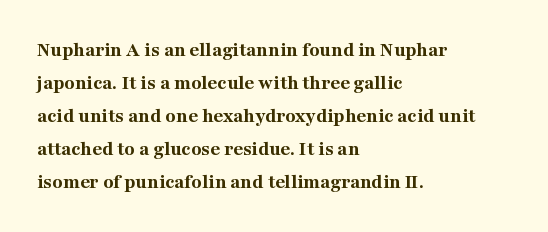
The image shows 21 px bold type, upright; set left-aligned, normal line spacing (1.57x), normal letter spacing, not underlined.
